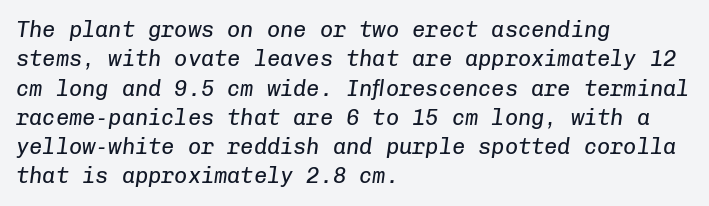
{"italic": "yes", "lean": "right", "slant_degrees": 8, "bold": "no", "underline": "no", "align": "left", "line_spacing": "normal", "line_spacing_ratio": 1.33, "letter_spacing": "normal", "letter_spacing_em": 0.0, "glyph_px": 22}
